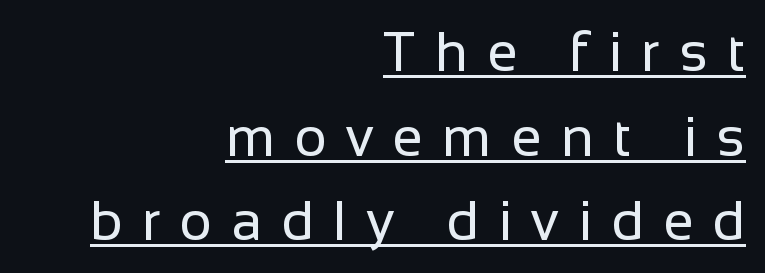
Q: Is the text bold? A: No.
Q: Is the text italic (slanted)? A: No, it is upright.
Q: Is the typeface a serif or a sans-serif typeface? A: Sans-serif.
Q: Is the text underlined? A: Yes.
Q: How is the paragraph aligned? A: Right-aligned.
Q: Is the spacing between letters normal or unusually wide? A: Unusually wide.
Q: Is the spacing between lines tight, normal or loose? A: Normal.
Q: Width (condensed, normal, or wide)? A: Normal.
Q: Stroke contrast? A: Low.
Q: x-height? A: Medium.
Q: Monospaced? A: No.
